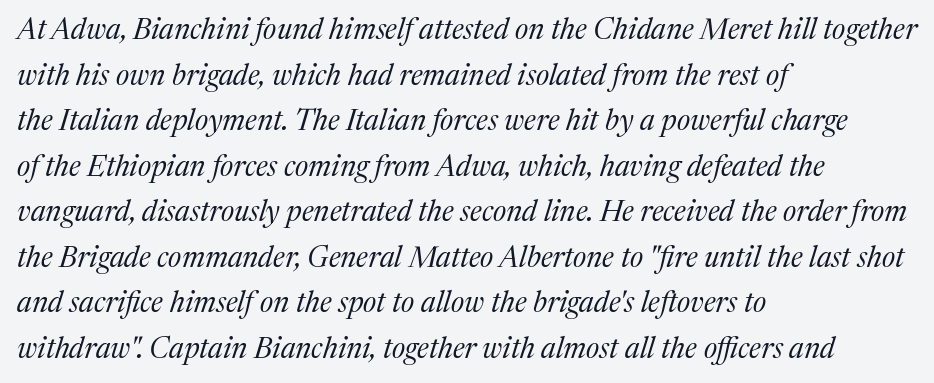
Q: Is the text bold? A: No.
Q: Is the text italic (slanted)? A: Yes, it leans right by about 17 degrees.
Q: Is the typeface a serif or a sans-serif typeface? A: Serif.
Q: Is the text underlined? A: No.
Q: How is the paragraph aligned? A: Left-aligned.
Q: Is the spacing between letters normal or unusually wide? A: Normal.
Q: Is the spacing between lines tight, normal or loose? A: Normal.
Q: Width (condensed, normal, or wide)? A: Normal.
Q: Stroke contrast? A: Medium.
Q: x-height? A: Medium.
Q: Monospaced? A: No.
